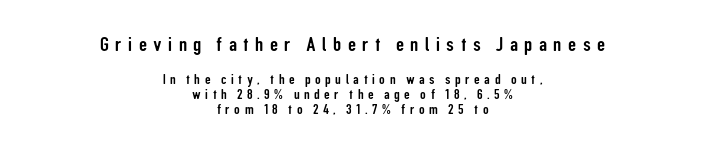
{"italic": "no", "underline": "no", "align": "center", "line_spacing": "tight", "line_spacing_ratio": 1.07, "letter_spacing": "wide", "letter_spacing_em": 0.32, "larger_block": "first", "size_ratio": 1.43, "glyph_px": 20}
